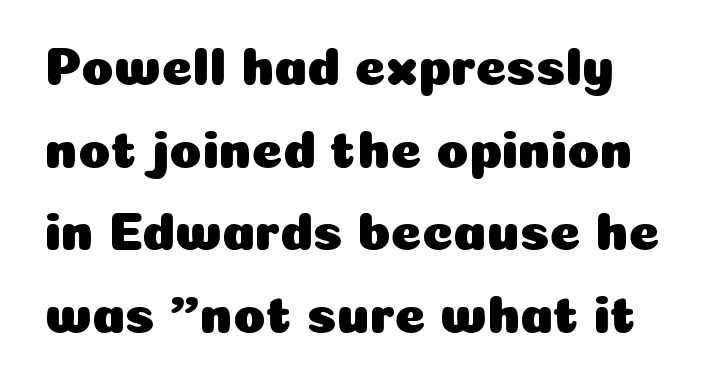
The image shows 53 px sans-serif type, upright; set left-aligned, normal line spacing (1.56x), normal letter spacing, not underlined; low stroke contrast and a medium x-height.
